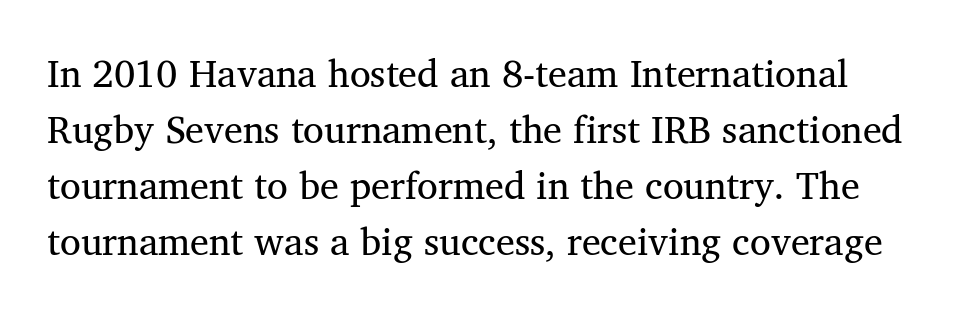
{"serif": "yes", "bold": "no", "weight": "regular", "width": "normal", "stroke_contrast": "medium", "x_height": "medium", "monospaced": "no", "underline": "no", "line_spacing": "normal", "line_spacing_ratio": 1.47, "letter_spacing": "normal", "letter_spacing_em": 0.0, "glyph_px": 38}
